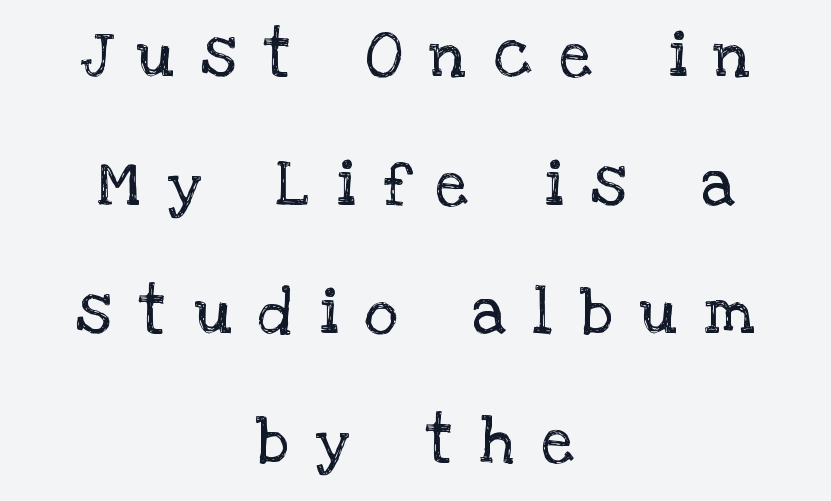
A typesetter would label this face a serif. The string is rendered with underlining switched off. The tracking reads as deliberately expanded to a designer's eye. Here the designer chose a conventional face with non-uniform glyph widths. On a weight scale, this lands at 450 or below. Notice how the stems are strictly vertical — no italics here.
